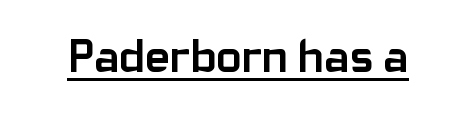
The image shows 47 px semibold sans-serif type, upright; set normal letter spacing, underlined; low stroke contrast and a medium x-height.
